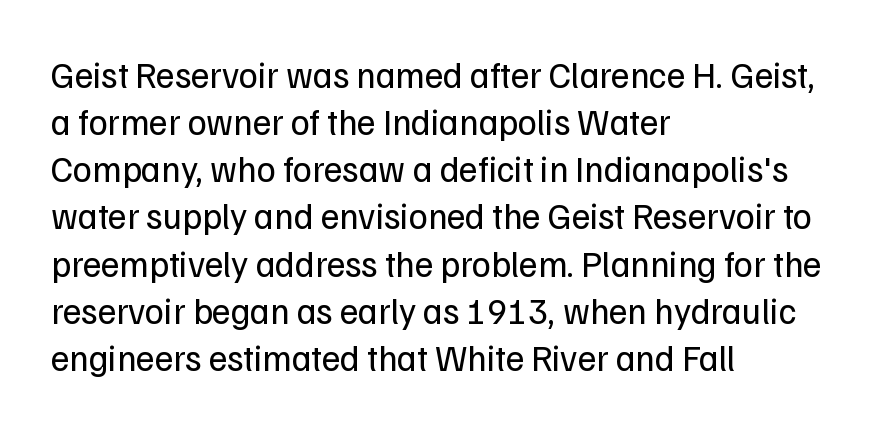
The image shows 36 px regular-weight sans-serif type, upright; set left-aligned, normal line spacing (1.31x), normal letter spacing, not underlined; low stroke contrast and a medium x-height.
